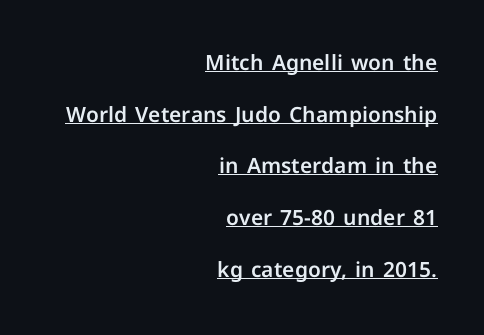
{"italic": "no", "underline": "yes", "align": "right", "line_spacing": "loose", "line_spacing_ratio": 2.46, "letter_spacing": "normal", "letter_spacing_em": 0.0, "glyph_px": 21}
